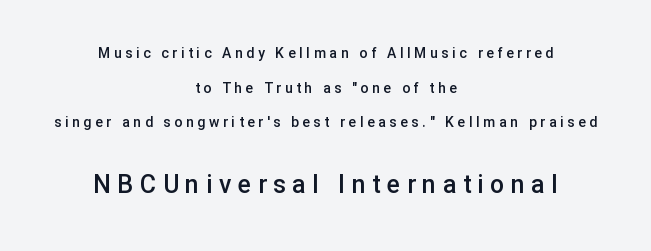
Q: Is the text bold? A: Semi-bold.
Q: Is the text italic (slanted)? A: No, it is upright.
Q: Is the text underlined? A: No.
Q: How is the paragraph aligned? A: Centered.
Q: Is the spacing between letters normal or unusually wide? A: Unusually wide.
Q: Is the spacing between lines tight, normal or loose? A: Loose.
Q: Which block of text is set in a larger size, the first (top) or the second (bottom)? A: The second (bottom) one.
